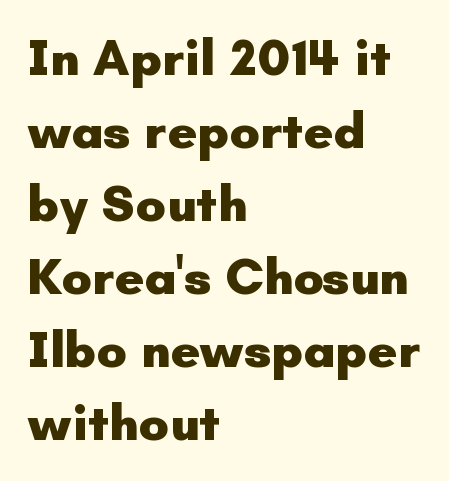
{"serif": "no", "italic": "no", "bold": "yes", "weight": "heavy", "width": "normal", "stroke_contrast": "low", "x_height": "small", "monospaced": "no", "underline": "no", "align": "left", "line_spacing": "normal", "line_spacing_ratio": 1.43, "letter_spacing": "normal", "letter_spacing_em": 0.0, "glyph_px": 51}
